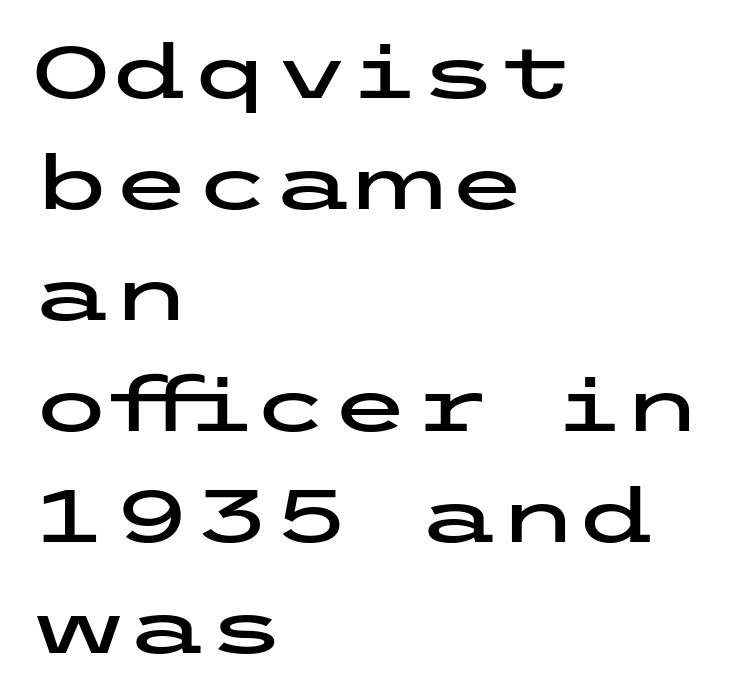
{"serif": "no", "italic": "no", "width": "wide", "stroke_contrast": "low", "x_height": "medium", "underline": "no", "align": "left", "line_spacing": "normal", "line_spacing_ratio": 1.52, "letter_spacing": "normal", "letter_spacing_em": 0.0, "glyph_px": 73}
